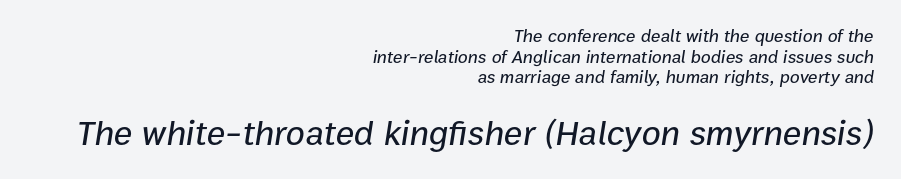
Successive baselines arrive quickly, one right under another. The lines in this sample share a right terminus and differ only in where they begin. Clear beneath every line of the passage. The gaps between neighbouring characters are ordinary and unremarkable. Visually, the bottom section dominates because its glyphs are scaled up.
